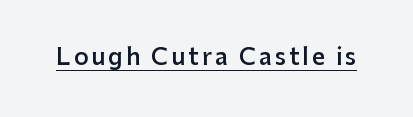
Each glyph is drawn with semibold strokes, heavier than normal yet not fully bold. The font's upright variant was chosen for this text. A typographer would call this underscored text.
